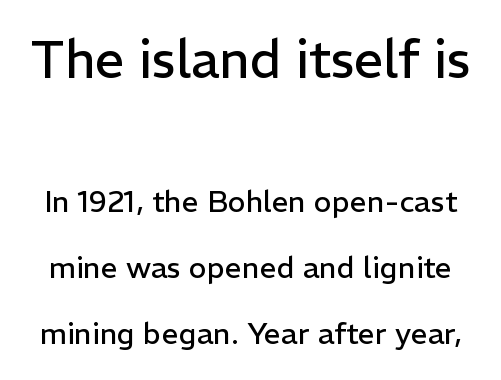
Q: Is the text bold? A: No.
Q: Is the text italic (slanted)? A: No, it is upright.
Q: Is the typeface a serif or a sans-serif typeface? A: Sans-serif.
Q: Is the text underlined? A: No.
Q: Is the spacing between letters normal or unusually wide? A: Normal.
Q: Is the spacing between lines tight, normal or loose? A: Loose.
Q: Which block of text is set in a larger size, the first (top) or the second (bottom)? A: The first (top) one.
Q: Width (condensed, normal, or wide)? A: Normal.
Q: Stroke contrast? A: Low.
Q: x-height? A: Medium.
Q: Monospaced? A: No.
